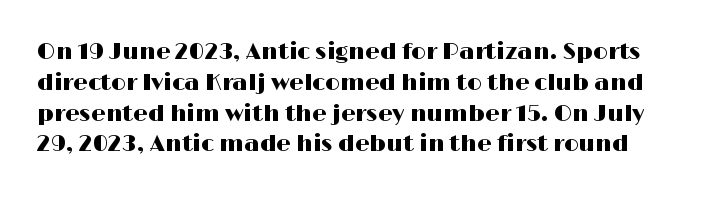
Q: Is the text italic (slanted)? A: No, it is upright.
Q: Is the text underlined? A: No.
Q: Is the spacing between letters normal or unusually wide? A: Normal.
Q: Is the spacing between lines tight, normal or loose? A: Normal.
